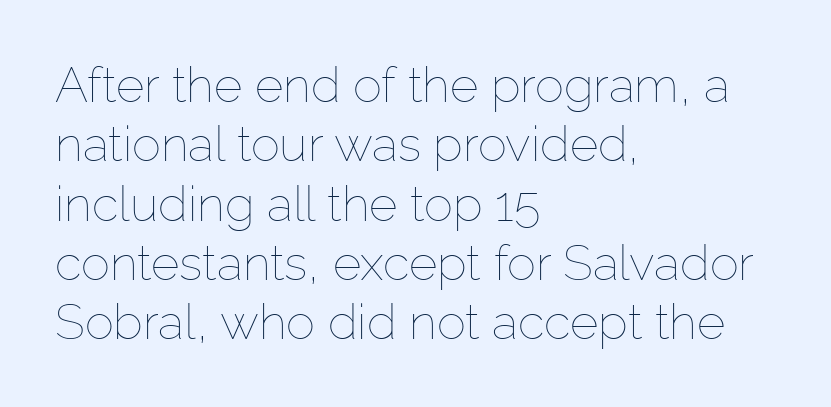
Nope, not italic — everything's standing straight. You could not count columns in this text — the font is proportionally spaced. What stands out about the letter spacing? Nothing — it is the standard amount. Only glyphs here, with clear space below each row. All the whitespace from short lines collects on the right.
